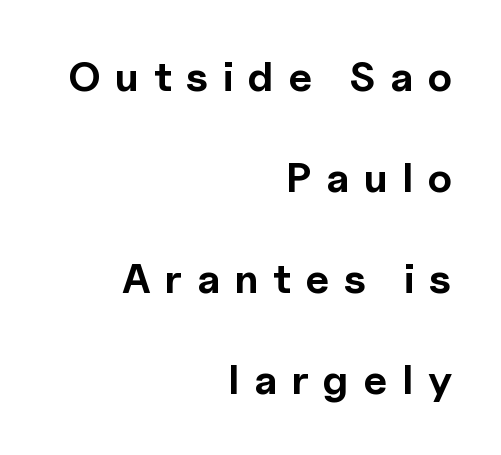
Q: Is the text bold? A: Yes.
Q: Is the text italic (slanted)? A: No, it is upright.
Q: Is the typeface a serif or a sans-serif typeface? A: Sans-serif.
Q: Is the text underlined? A: No.
Q: How is the paragraph aligned? A: Right-aligned.
Q: Is the spacing between letters normal or unusually wide? A: Unusually wide.
Q: Is the spacing between lines tight, normal or loose? A: Loose.
Q: Width (condensed, normal, or wide)? A: Normal.
Q: x-height? A: Medium.
Q: Monospaced? A: No.
